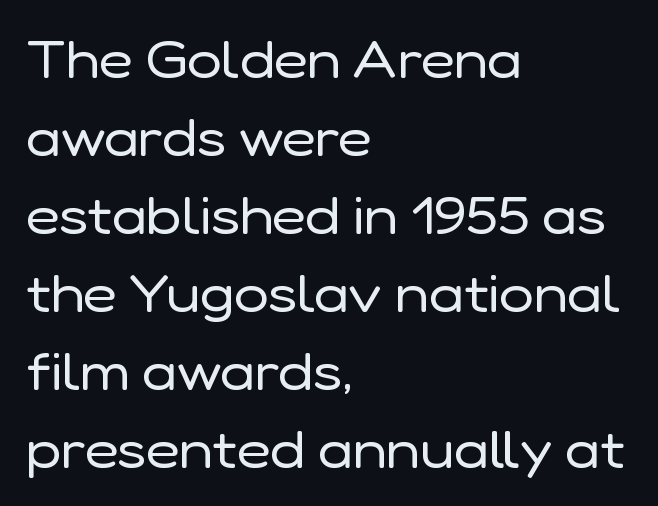
All the whitespace from short lines collects on the right. The lettering holds an erect, upright posture throughout. Stems and bowls with no extra thickness — not bold. Compared with typical paragraphs, the rows here are spaced about the same. Inter-character spacing is left at the font's built-in metrics. A typesetter would call this proportional, since set widths differ per character.
